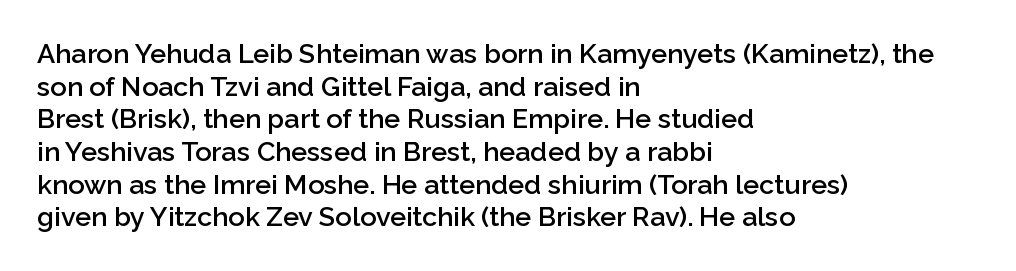
Q: Is the text bold? A: Semi-bold.
Q: Is the text italic (slanted)? A: No, it is upright.
Q: Is the text underlined? A: No.
Q: How is the paragraph aligned? A: Left-aligned.
Q: Is the spacing between letters normal or unusually wide? A: Normal.
